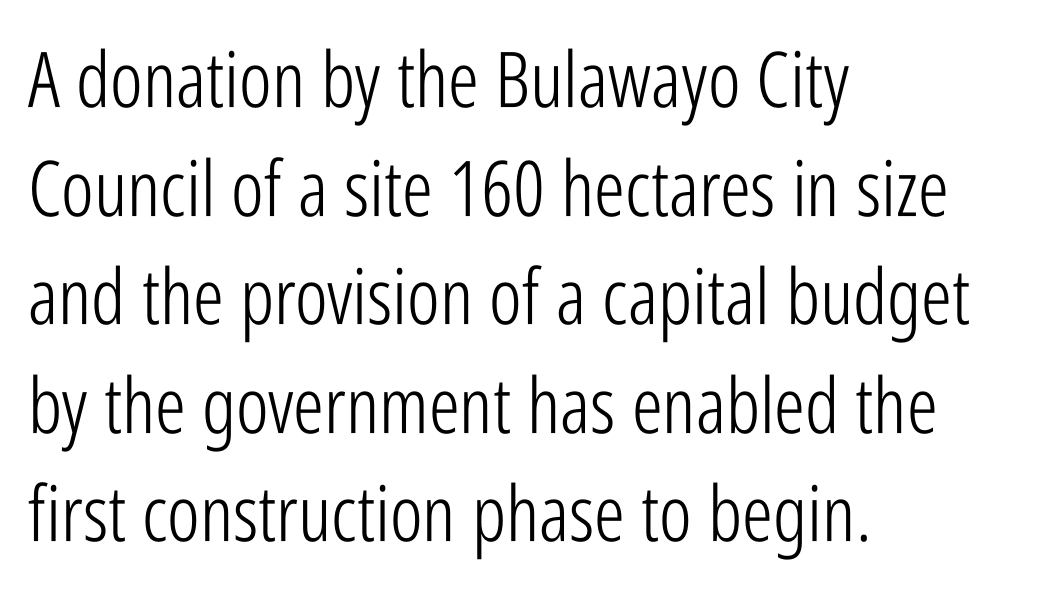
Q: Is the text bold? A: No.
Q: Is the text italic (slanted)? A: No, it is upright.
Q: Is the typeface a serif or a sans-serif typeface? A: Sans-serif.
Q: Is the text underlined? A: No.
Q: How is the paragraph aligned? A: Left-aligned.
Q: Is the spacing between letters normal or unusually wide? A: Normal.
Q: Is the spacing between lines tight, normal or loose? A: Normal.
Q: Width (condensed, normal, or wide)? A: Condensed.
Q: Stroke contrast? A: Low.
Q: x-height? A: Medium.
Q: Monospaced? A: No.
